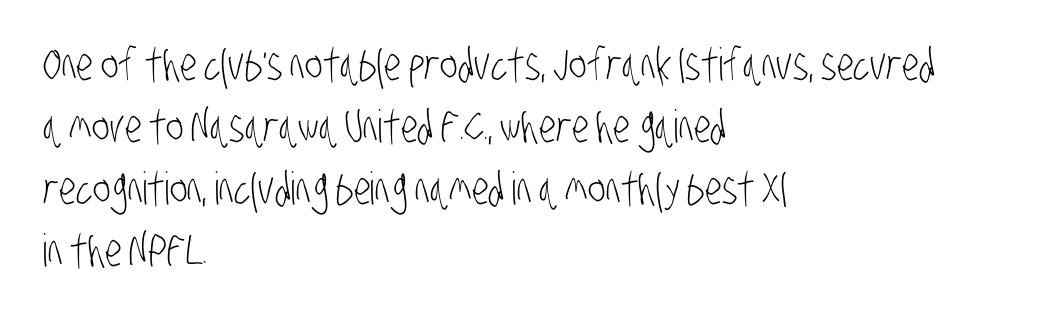
Q: Is the text bold? A: No.
Q: Is the typeface a serif or a sans-serif typeface? A: Sans-serif.
Q: Is the text underlined? A: No.
Q: How is the paragraph aligned? A: Left-aligned.
Q: Is the spacing between letters normal or unusually wide? A: Normal.
Q: Is the spacing between lines tight, normal or loose? A: Normal.
Q: Width (condensed, normal, or wide)? A: Condensed.
Q: Stroke contrast? A: Low.
Q: x-height? A: Large.
Q: Monospaced? A: No.
